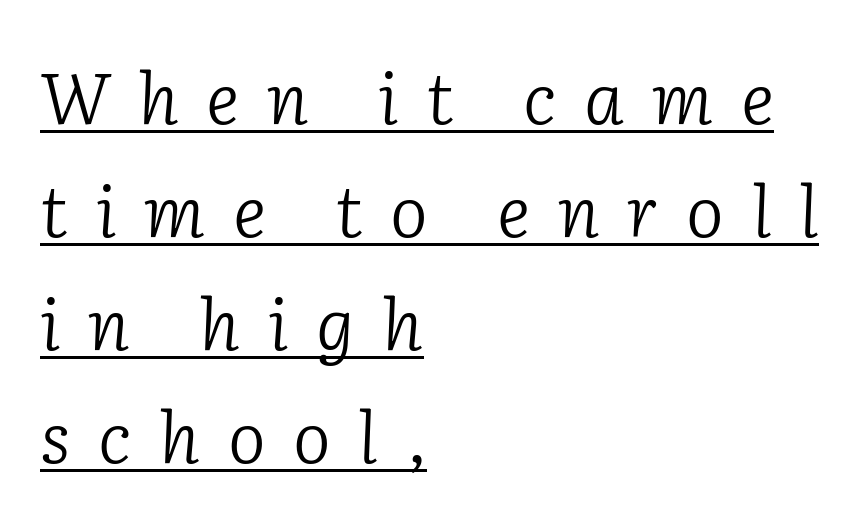
The rendering anchors every line to the left-hand side. Summary of weight: not heavy and not bold. The horizontal fit of the characters is loose and conspicuously gappy. Italic: yes, the glyphs are oblique.
